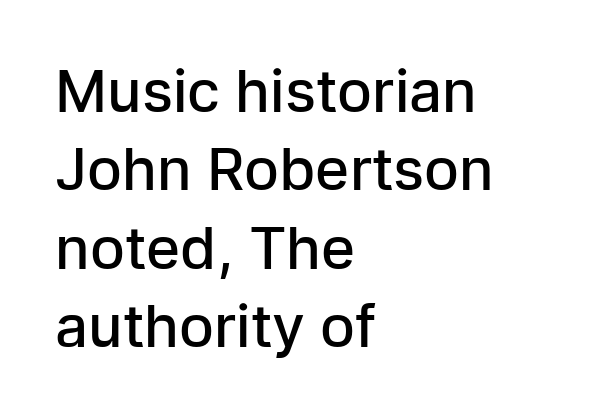
{"serif": "no", "italic": "no", "bold": "semi", "weight": "semibold", "width": "normal", "stroke_contrast": "low", "x_height": "medium", "monospaced": "no", "underline": "no", "align": "left", "line_spacing": "normal", "line_spacing_ratio": 1.35, "letter_spacing": "normal", "letter_spacing_em": 0.0, "glyph_px": 58}
